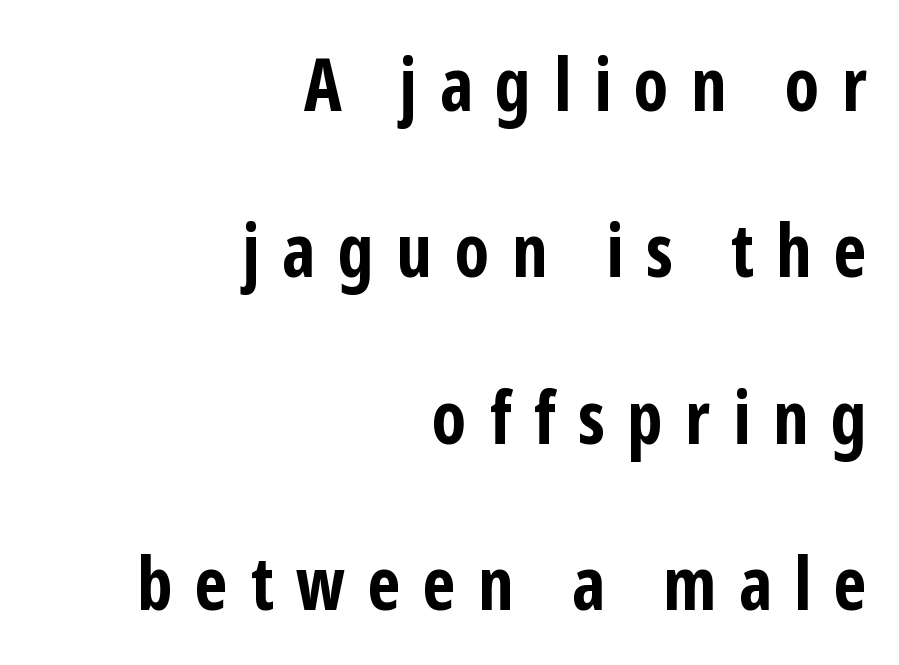
You'd pick this weight for a headline — it's a proper bold. Observe the wide spacing: letters keep a clear distance from each other. It's the straight-up-and-down kind of type. Font category for this specimen: sans-serif.
